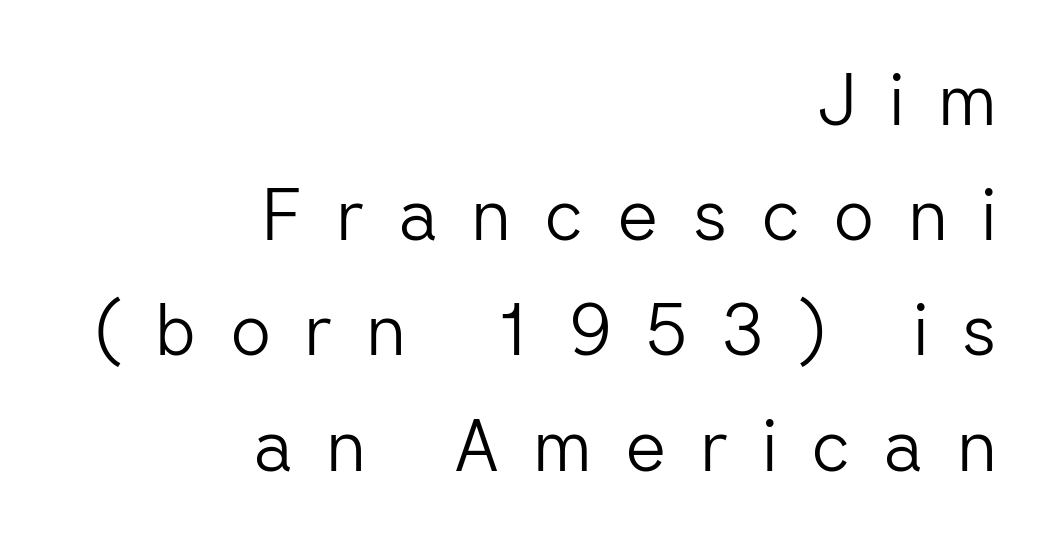
{"serif": "no", "italic": "no", "bold": "no", "weight": "light", "width": "normal", "stroke_contrast": "low", "x_height": "medium", "monospaced": "no", "underline": "no", "align": "right", "line_spacing": "normal", "line_spacing_ratio": 1.6, "letter_spacing": "wide", "letter_spacing_em": 0.46, "glyph_px": 72}
